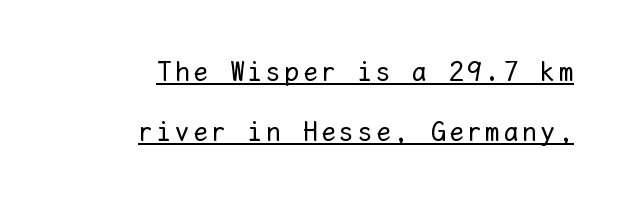
Q: Is the text bold? A: No.
Q: Is the text italic (slanted)? A: No, it is upright.
Q: Is the text underlined? A: Yes.
Q: How is the paragraph aligned? A: Right-aligned.
Q: Is the spacing between lines tight, normal or loose? A: Loose.
Q: Width (condensed, normal, or wide)? A: Normal.
Q: Stroke contrast? A: Low.
Q: x-height? A: Medium.
Q: Monospaced? A: Yes.
